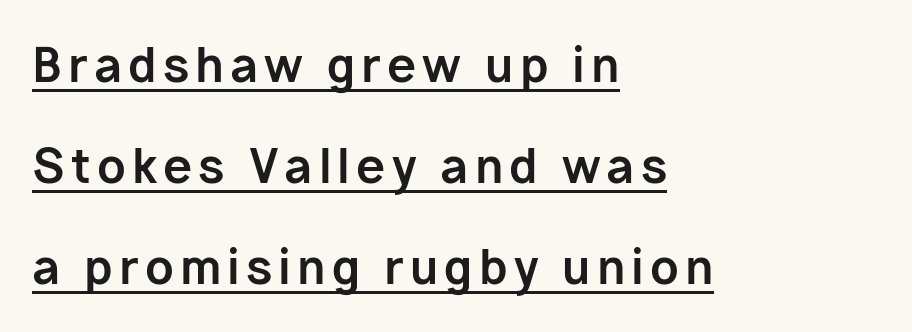
The image shows 47 px bold sans-serif type, upright; set left-aligned, loose line spacing (2.15x), underlined; low stroke contrast and a medium x-height.
